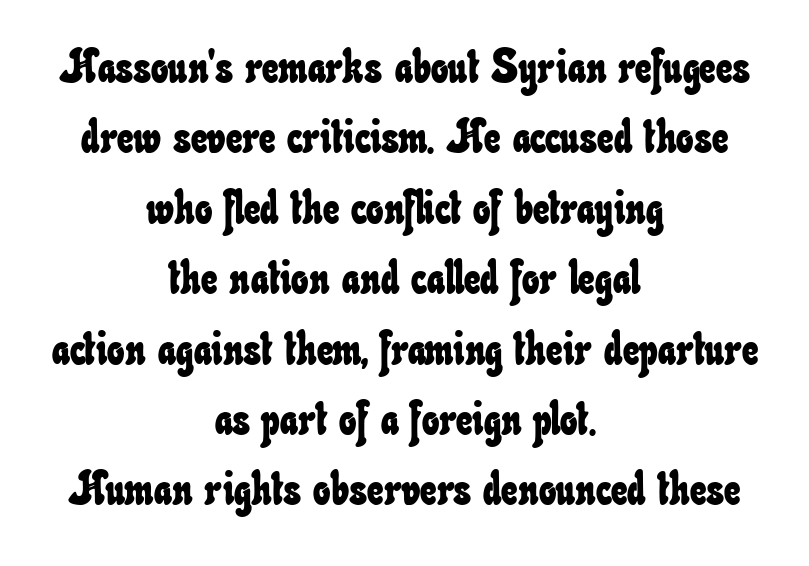
The image shows 46 px condensed type; set centered, normal line spacing (1.53x), normal letter spacing, not underlined; low stroke contrast and a small x-height.
